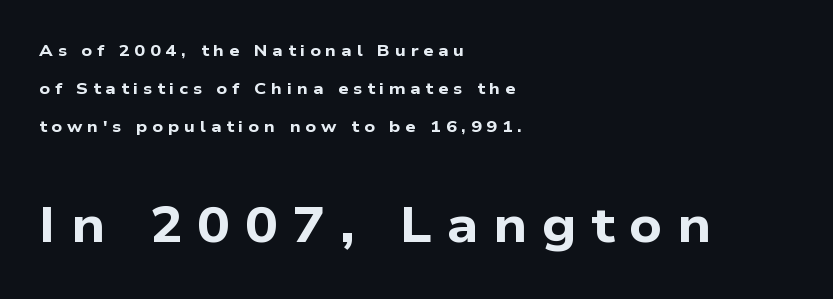
This is heavy type, rendered in bold. Is this a fixed-width face? No — the glyphs have proportional, varying widths. Where is the straight margin? On the left. The passage shown is not underscored anywhere. How are the letters spaced? Widely, with obvious added tracking.
